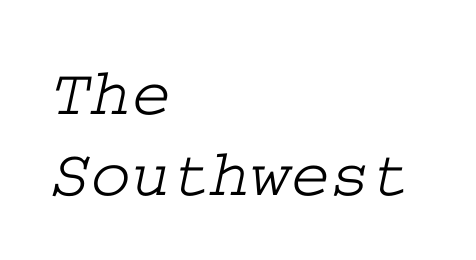
Q: Is the typeface a serif or a sans-serif typeface? A: Serif.
Q: Is the text underlined? A: No.
Q: How is the paragraph aligned? A: Left-aligned.
Q: Is the spacing between letters normal or unusually wide? A: Normal.
Q: Width (condensed, normal, or wide)? A: Wide.
Q: Stroke contrast? A: Low.
Q: x-height? A: Medium.
